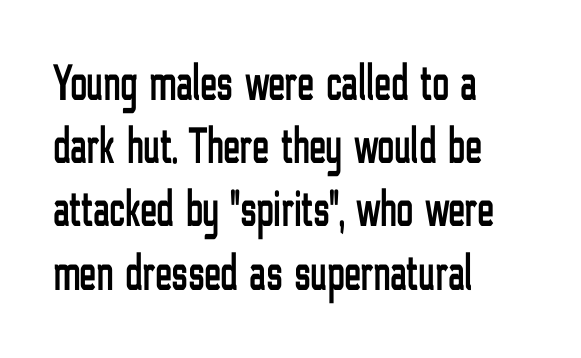
This sample has the flowing, uneven cadence of proportional lettering. Examine the stroke ends and you'll find no serifs. These lines are set flush left with a ragged right edge. Posture: vertical.
